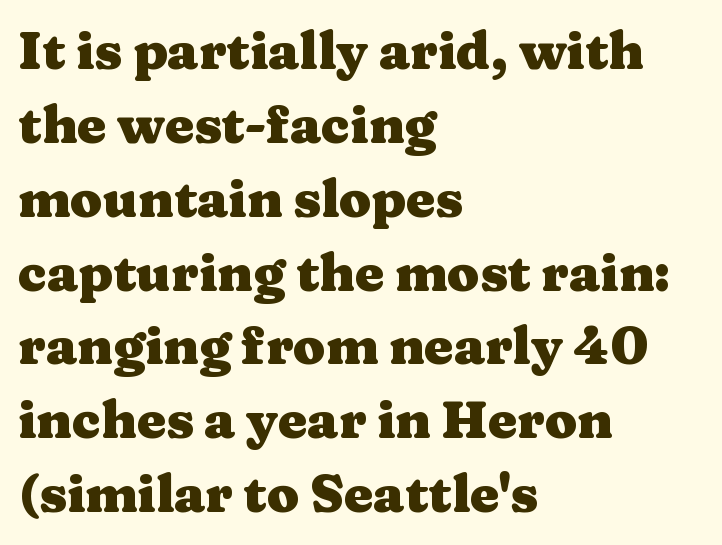
The image shows 52 px heavy, wide serif type, upright; set left-aligned, normal line spacing (1.42x), normal letter spacing, not underlined; medium stroke contrast and a medium x-height.
